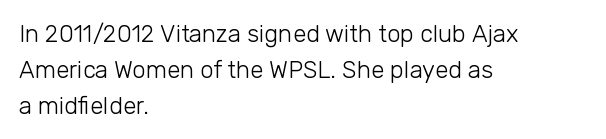
Q: Is the text bold? A: No.
Q: Is the text italic (slanted)? A: No, it is upright.
Q: Is the text underlined? A: No.
Q: How is the paragraph aligned? A: Left-aligned.
Q: Is the spacing between letters normal or unusually wide? A: Normal.
Q: Is the spacing between lines tight, normal or loose? A: Normal.
